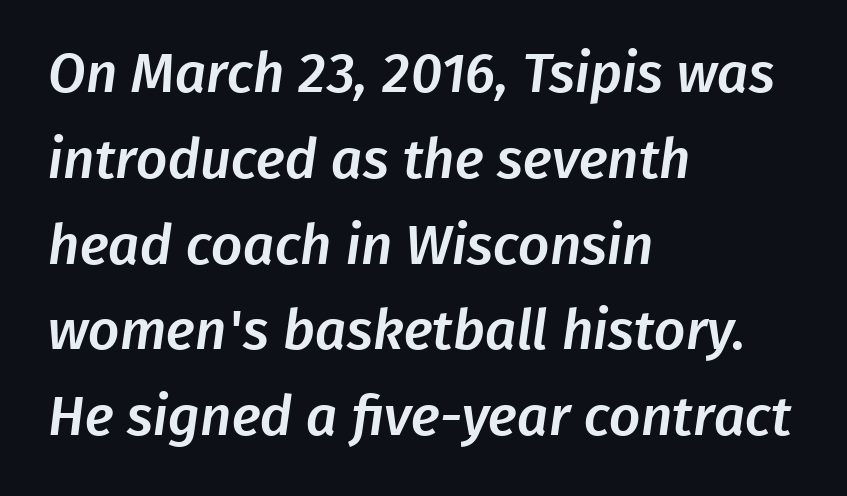
Q: Is the typeface a serif or a sans-serif typeface? A: Sans-serif.
Q: Is the text underlined? A: No.
Q: How is the paragraph aligned? A: Left-aligned.
Q: Is the spacing between letters normal or unusually wide? A: Normal.
Q: Is the spacing between lines tight, normal or loose? A: Normal.
Q: Width (condensed, normal, or wide)? A: Normal.
Q: Stroke contrast? A: Low.
Q: x-height? A: Medium.
Q: Monospaced? A: No.
